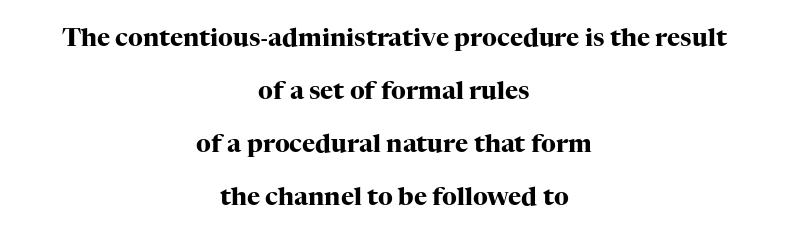
{"italic": "no", "bold": "yes", "underline": "no", "align": "center", "line_spacing": "loose", "line_spacing_ratio": 2.12, "letter_spacing": "normal", "letter_spacing_em": 0.0, "glyph_px": 25}
